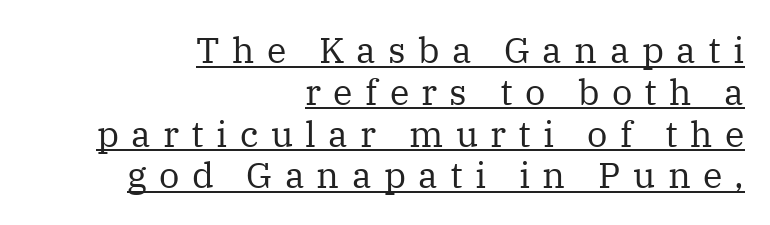
Is this a sans? No — the strokes have serifs. When letters stand straight like this, we call the style roman or upright. The compositor pushed each line to the right boundary. Compared with typical body copy, the letter spacing here is much looser.
